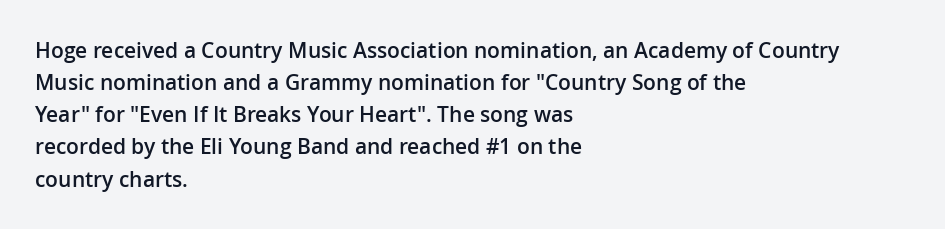
{"italic": "no", "bold": "semi", "underline": "no", "align": "left", "line_spacing": "normal", "line_spacing_ratio": 1.53, "letter_spacing": "normal", "letter_spacing_em": 0.0, "glyph_px": 21}
